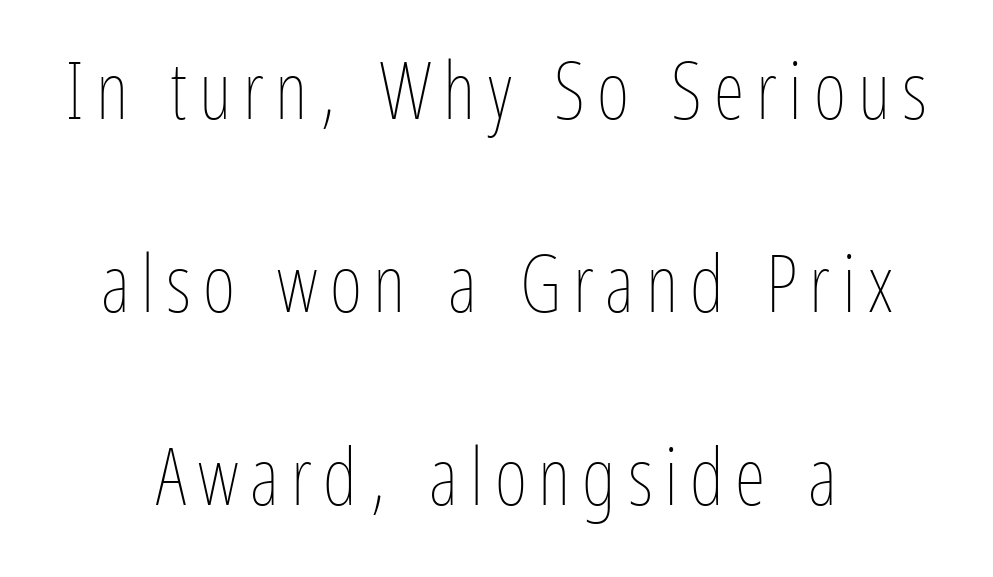
The image shows 79 px thin, condensed type, upright; set centered, loose line spacing (2.44x), not underlined; low stroke contrast and a medium x-height.
